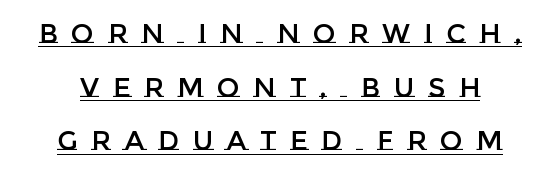
{"italic": "no", "underline": "yes", "align": "center", "line_spacing": "loose", "line_spacing_ratio": 1.99, "letter_spacing": "wide", "letter_spacing_em": 0.5, "glyph_px": 27}
